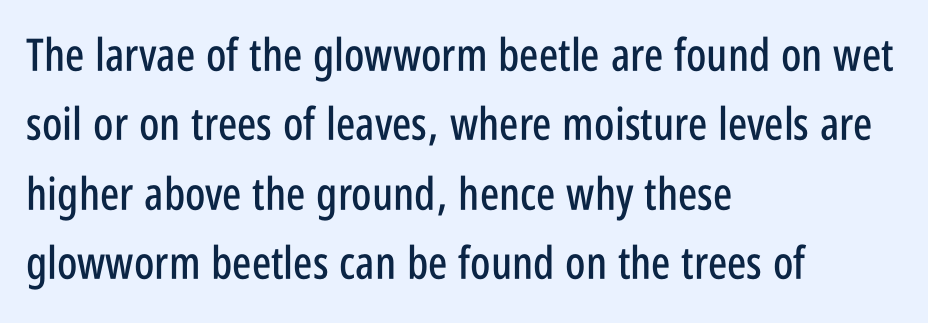
Nobody touched the tracking dial on this one. Check the space under the baseline: it is left empty. Upright lettering throughout. Look at the bottom of the vertical strokes: they stop flat, with no serifs.
